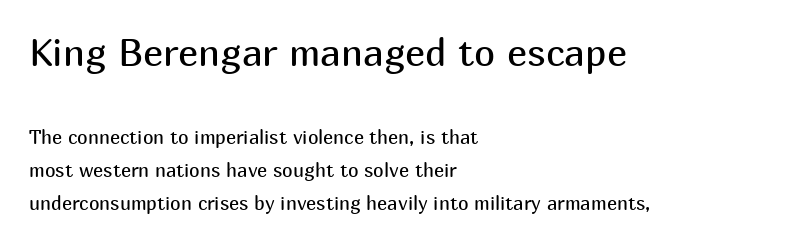
{"serif": "no", "italic": "no", "bold": "no", "weight": "regular", "width": "normal", "stroke_contrast": "medium", "x_height": "medium", "monospaced": "no", "underline": "no", "align": "left", "line_spacing_ratio": 1.73, "letter_spacing": "normal", "letter_spacing_em": 0.0, "larger_block": "first", "size_ratio": 2.0, "glyph_px": 38}
